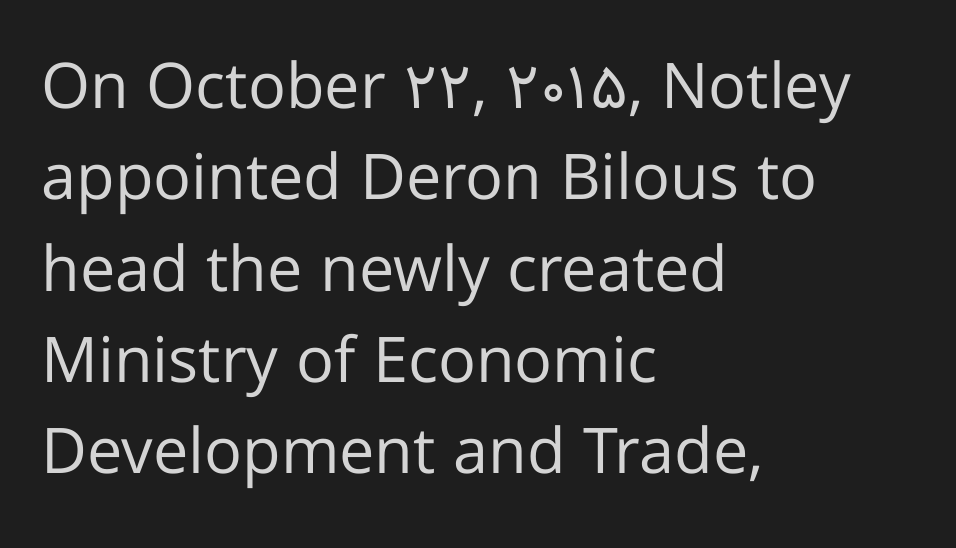
The image shows 63 px regular-weight sans-serif type, upright; set left-aligned, normal line spacing (1.45x), normal letter spacing, not underlined; low stroke contrast and a medium x-height.
